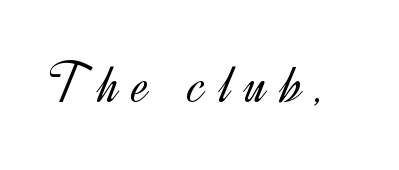
The image shows 58 px light sans-serif type; set unusually wide letter spacing (+0.23 em), not underlined; a small x-height.
